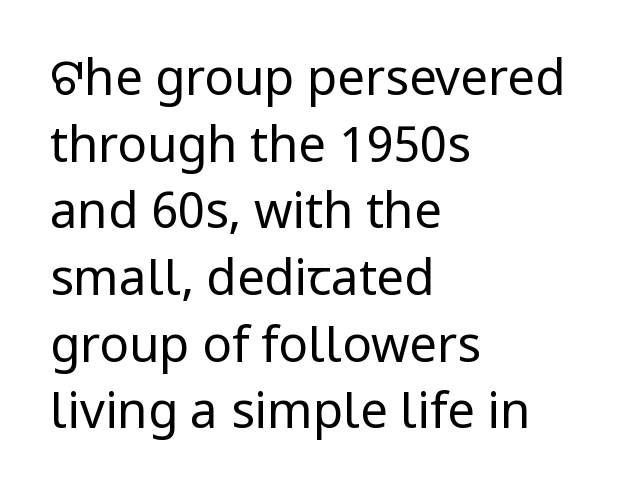
Stem width sits at or under what a default text font uses. What kind of face is this? One without serifs — a sans. Check the space under the baseline: it is left empty. The axis of the letterforms is exactly vertical.
